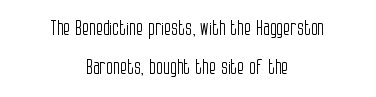
{"italic": "no", "bold": "no", "underline": "no", "align": "center", "line_spacing": "loose", "line_spacing_ratio": 1.93, "letter_spacing": "normal", "letter_spacing_em": 0.0, "glyph_px": 20}
